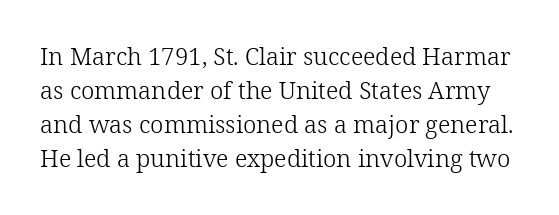
Q: Is the text bold? A: No.
Q: Is the text italic (slanted)? A: No, it is upright.
Q: Is the text underlined? A: No.
Q: Is the spacing between letters normal or unusually wide? A: Normal.
Q: Is the spacing between lines tight, normal or loose? A: Normal.
